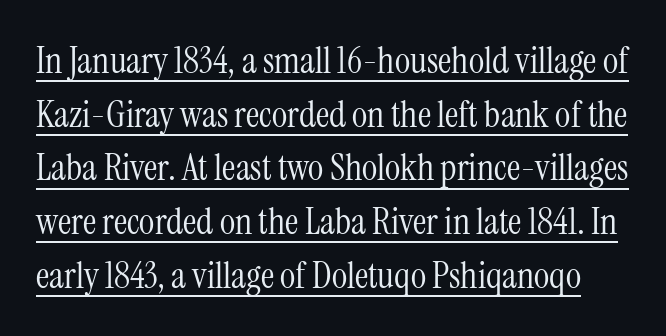
{"serif": "yes", "italic": "no", "bold": "no", "weight": "light", "width": "condensed", "stroke_contrast": "medium", "x_height": "medium", "monospaced": "no", "underline": "yes", "line_spacing": "normal", "line_spacing_ratio": 1.45, "letter_spacing": "normal", "letter_spacing_em": 0.0, "glyph_px": 37}
